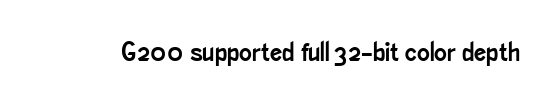
The image shows 27 px text type, upright; set normal letter spacing, not underlined.
